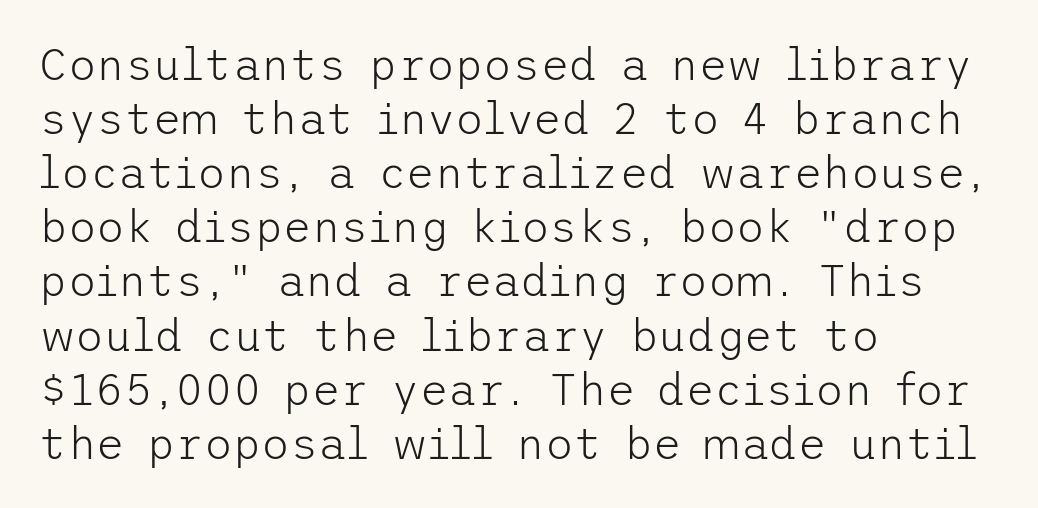
The image shows 44 px light sans-serif type, upright; set left-aligned, line spacing 1.23x, normal letter spacing, not underlined; low stroke contrast and a medium x-height.
